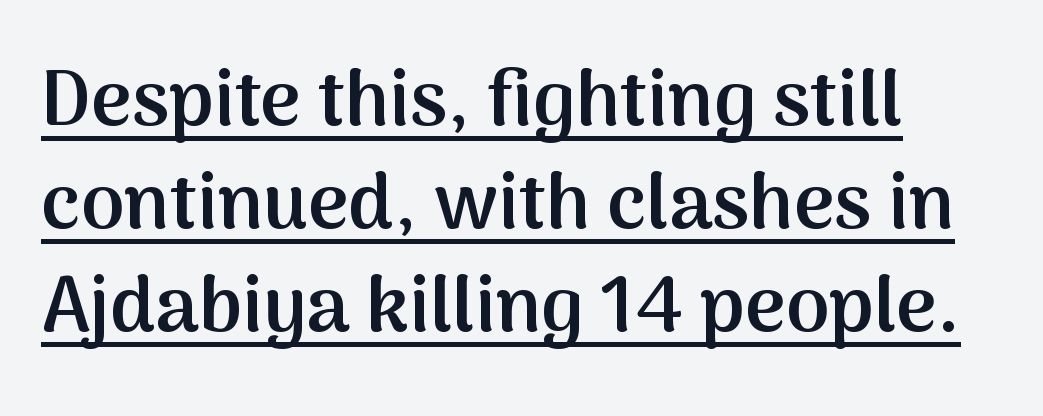
The image shows 78 px semibold sans-serif type, upright; set left-aligned, normal line spacing (1.32x), normal letter spacing, underlined; medium stroke contrast and a medium x-height.
